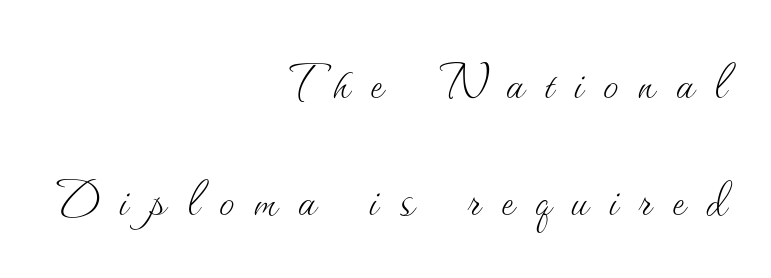
{"bold": "no", "weight": "thin", "width": "normal", "stroke_contrast": "medium", "x_height": "small", "monospaced": "no", "underline": "no", "align": "right", "line_spacing": "loose", "line_spacing_ratio": 1.92, "letter_spacing": "wide", "letter_spacing_em": 0.34, "glyph_px": 61}
